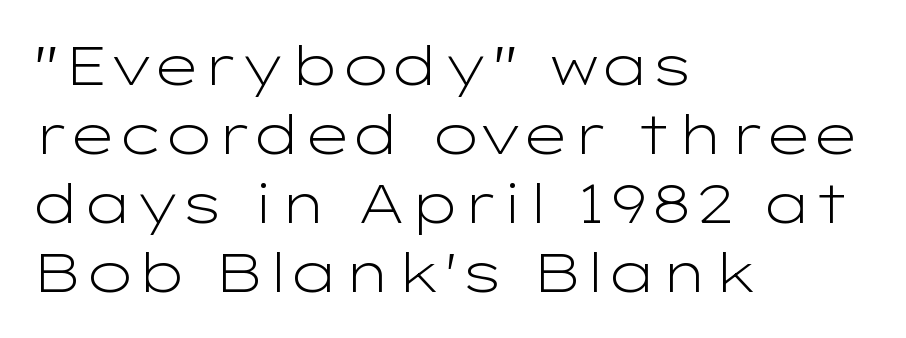
Q: Is the text bold? A: No.
Q: Is the text italic (slanted)? A: No, it is upright.
Q: Is the typeface a serif or a sans-serif typeface? A: Sans-serif.
Q: Is the text underlined? A: No.
Q: How is the paragraph aligned? A: Left-aligned.
Q: Is the spacing between letters normal or unusually wide? A: Normal.
Q: Is the spacing between lines tight, normal or loose? A: Normal.
Q: Width (condensed, normal, or wide)? A: Wide.
Q: Stroke contrast? A: Low.
Q: x-height? A: Medium.
Q: Monospaced? A: No.
